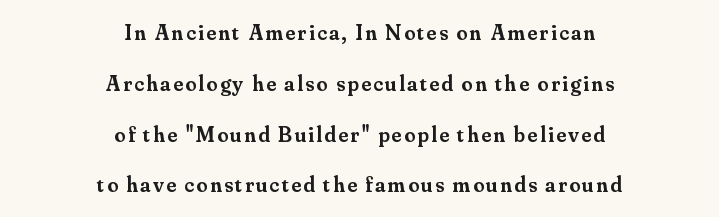
The image shows 22 px text type, upright; set centered, loose line spacing (2.31x), not underlined.
